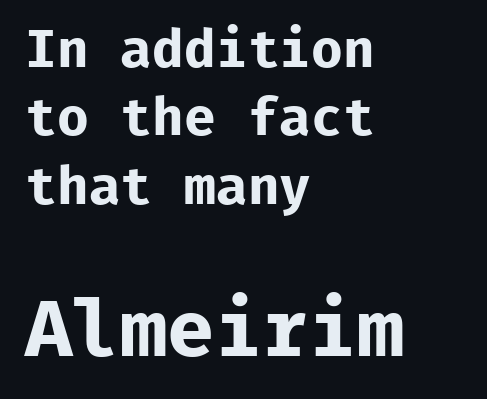
{"serif": "no", "italic": "no", "bold": "yes", "weight": "bold", "width": "normal", "stroke_contrast": "low", "x_height": "medium", "monospaced": "yes", "underline": "no", "align": "left", "line_spacing": "normal", "line_spacing_ratio": 1.29, "letter_spacing": "normal", "letter_spacing_em": 0.0, "larger_block": "second", "size_ratio": 1.49, "glyph_px": 79}
